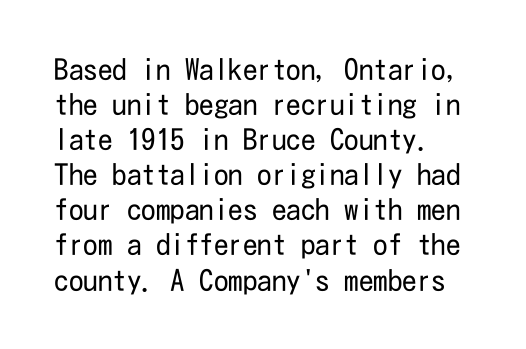
Q: Is the text bold? A: No.
Q: Is the text italic (slanted)? A: No, it is upright.
Q: Is the typeface a serif or a sans-serif typeface? A: Sans-serif.
Q: Is the text underlined? A: No.
Q: Is the spacing between letters normal or unusually wide? A: Normal.
Q: Width (condensed, normal, or wide)? A: Condensed.
Q: Stroke contrast? A: Low.
Q: x-height? A: Medium.
